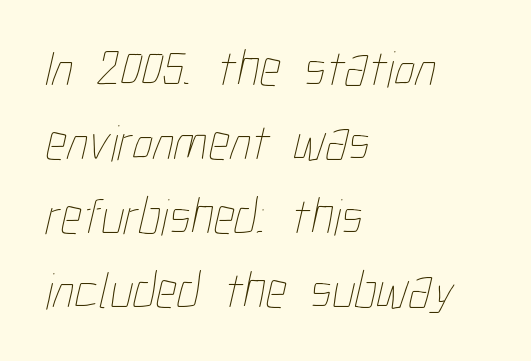
Leftover space on each line is placed entirely after the last word. Beneath every word, the page is bare. Looks like regular typesetting: each glyph gets only the width it needs. Here the glyphs are tracked normally, forming tight word shapes.
